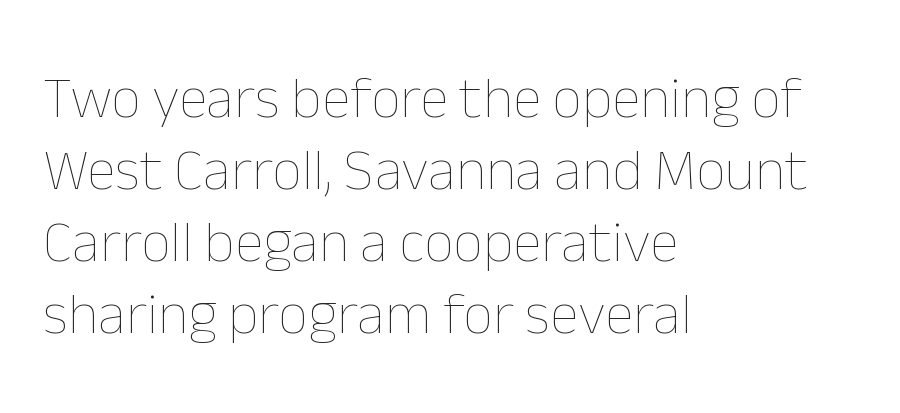
The image shows 59 px thin type, upright; set left-aligned, line spacing 1.22x, normal letter spacing, not underlined; low stroke contrast and a medium x-height.
